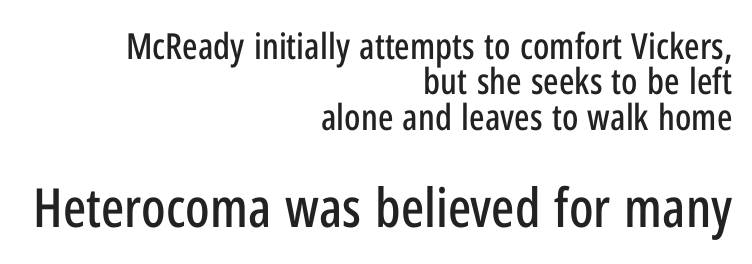
In terms of leading, this rendering errs on the cramped side. Just letters on the line, the space beneath them empty. Nothing unusual about the tracking: characters are spaced as the font intends. The type sits square on the baseline with zero lean. Layout note: lines flush right. Examine the stroke ends and you'll find no serifs.
